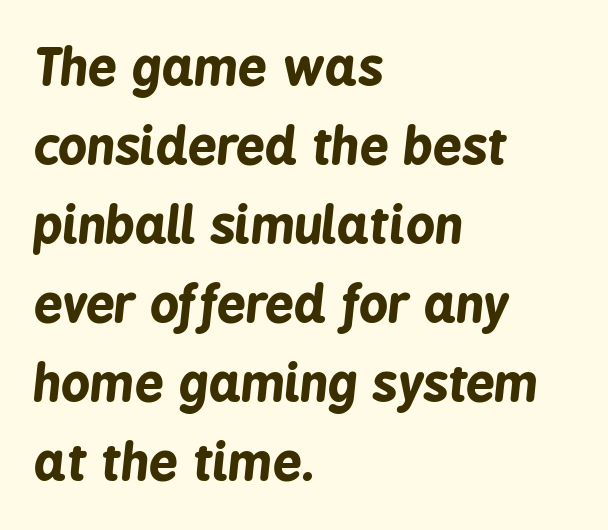
The passage shown is not underscored anywhere. Posture: slanted. These lines are rendered in a variable-pitch font. The letterforms sit shoulder to shoulder at normal distance. Which margin do the lines hug? The left one — the right edge is uneven.
